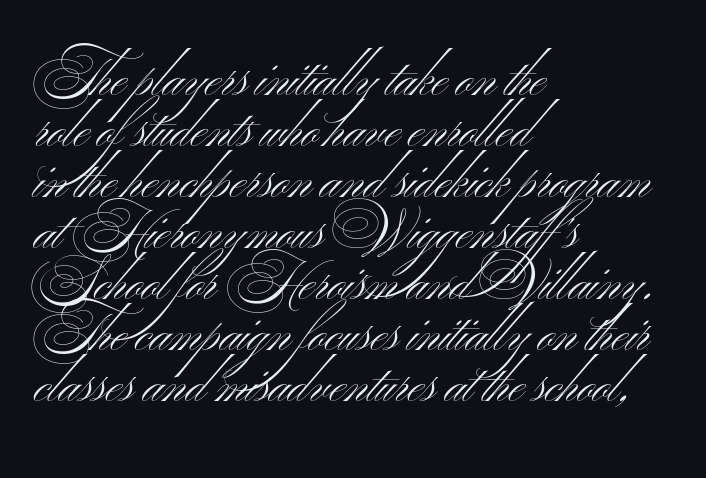
{"serif": "no", "bold": "no", "weight": "light", "width": "wide", "stroke_contrast": "medium", "x_height": "small", "monospaced": "no", "underline": "no", "align": "left", "line_spacing": "tight", "line_spacing_ratio": 0.98, "letter_spacing": "normal", "letter_spacing_em": 0.0, "glyph_px": 52}
